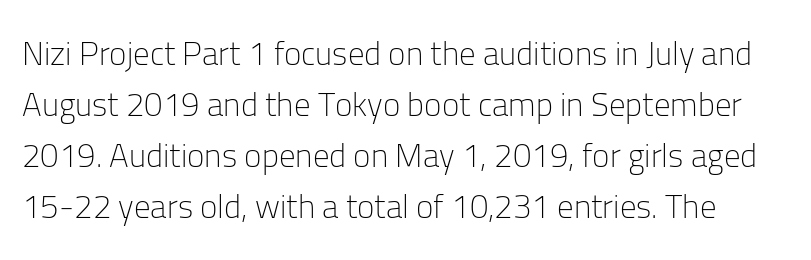
Q: Is the text bold? A: No.
Q: Is the text italic (slanted)? A: No, it is upright.
Q: Is the typeface a serif or a sans-serif typeface? A: Sans-serif.
Q: Is the text underlined? A: No.
Q: Is the spacing between letters normal or unusually wide? A: Normal.
Q: Is the spacing between lines tight, normal or loose? A: Normal.
Q: Width (condensed, normal, or wide)? A: Normal.
Q: Stroke contrast? A: Low.
Q: x-height? A: Medium.
Q: Monospaced? A: No.
